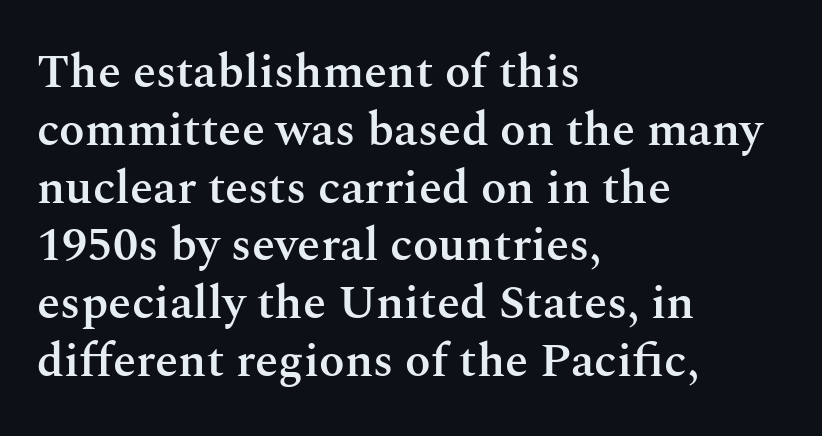
The rendering shows small feet on the letterforms — a serif design. The face used here is proportionally spaced, like ordinary book or web type. Lines of text with bare space underneath. You can tell it's not italic because the verticals are truly vertical.
